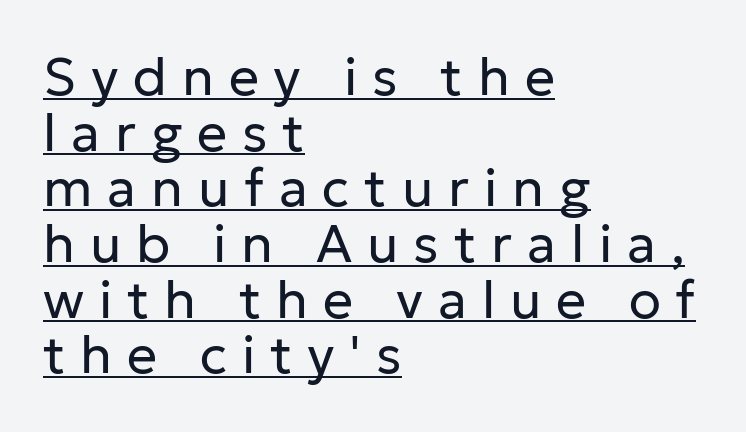
The image shows 53 px regular-weight sans-serif type, upright; set left-aligned, tight line spacing (1.05x), unusually wide letter spacing (+0.28 em), underlined; low stroke contrast and a medium x-height.
